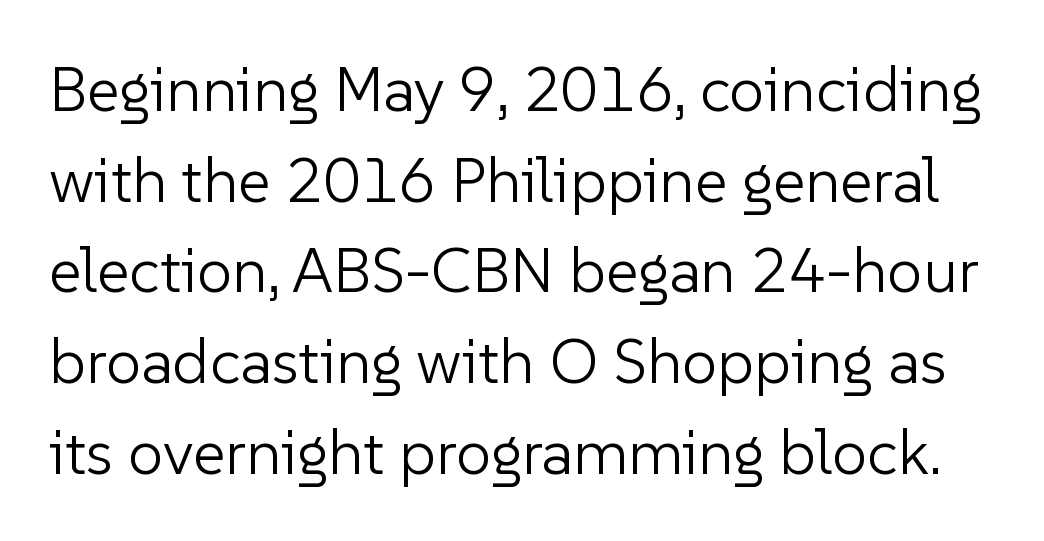
Q: Is the text bold? A: No.
Q: Is the text italic (slanted)? A: No, it is upright.
Q: Is the typeface a serif or a sans-serif typeface? A: Sans-serif.
Q: Is the text underlined? A: No.
Q: Is the spacing between letters normal or unusually wide? A: Normal.
Q: Is the spacing between lines tight, normal or loose? A: Normal.
Q: Width (condensed, normal, or wide)? A: Normal.
Q: Stroke contrast? A: Low.
Q: x-height? A: Medium.
Q: Monospaced? A: No.
